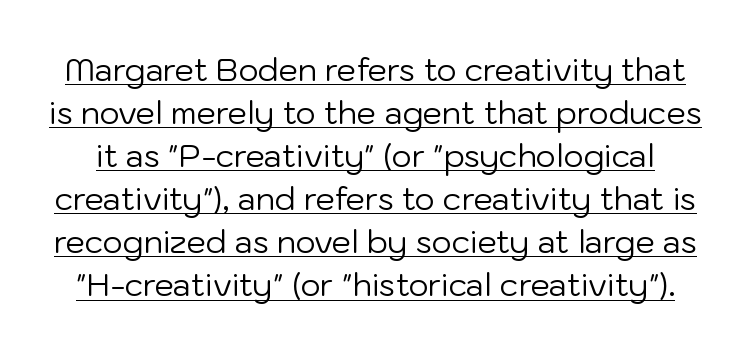
{"serif": "no", "italic": "no", "bold": "no", "weight": "regular", "width": "normal", "stroke_contrast": "low", "x_height": "medium", "monospaced": "no", "underline": "yes", "line_spacing": "normal", "line_spacing_ratio": 1.39, "letter_spacing": "normal", "letter_spacing_em": 0.0, "glyph_px": 31}
